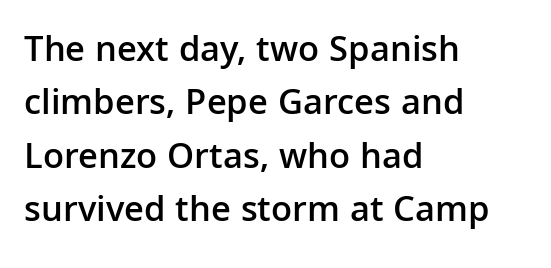
Q: Is the text bold? A: Semi-bold.
Q: Is the text italic (slanted)? A: No, it is upright.
Q: Is the typeface a serif or a sans-serif typeface? A: Sans-serif.
Q: Is the text underlined? A: No.
Q: How is the paragraph aligned? A: Left-aligned.
Q: Is the spacing between letters normal or unusually wide? A: Normal.
Q: Is the spacing between lines tight, normal or loose? A: Normal.
Q: Width (condensed, normal, or wide)? A: Normal.
Q: Stroke contrast? A: Low.
Q: x-height? A: Medium.
Q: Monospaced? A: No.
